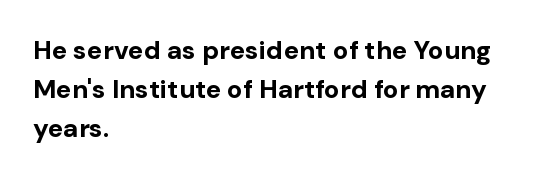
The image shows 26 px bold type, upright; set left-aligned, normal line spacing (1.5x), normal letter spacing, not underlined.
